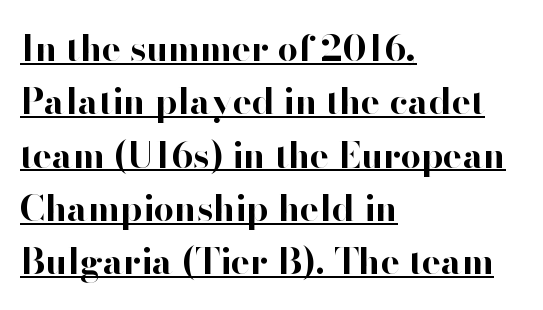
The glyphs in this specimen are sans serif. Rows of type keep a routine distance in the vertical direction. The specimen reads as upright at a glance. Weight: bold. Looks like someone drew a line under every word here.
